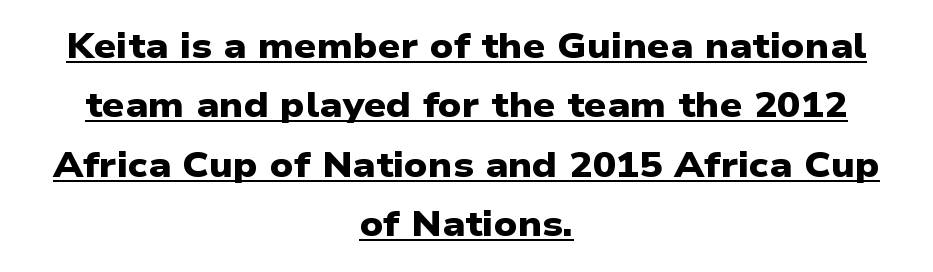
Q: Is the text bold? A: Yes.
Q: Is the typeface a serif or a sans-serif typeface? A: Sans-serif.
Q: Is the text underlined? A: Yes.
Q: How is the paragraph aligned? A: Centered.
Q: Is the spacing between letters normal or unusually wide? A: Normal.
Q: Is the spacing between lines tight, normal or loose? A: Normal.
Q: Width (condensed, normal, or wide)? A: Wide.
Q: Stroke contrast? A: Low.
Q: x-height? A: Medium.
Q: Monospaced? A: No.
